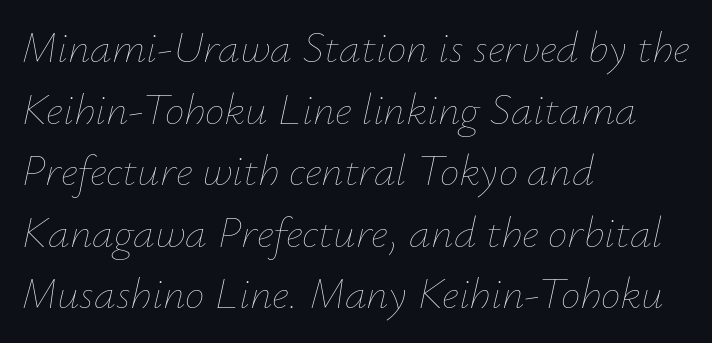
The image shows 44 px thin type, italic (leaning right); set left-aligned, normal line spacing (1.4x), normal letter spacing, not underlined; low stroke contrast and a small x-height.
